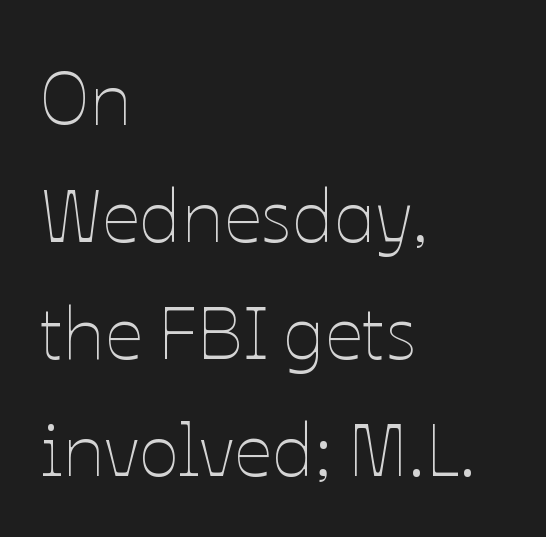
{"italic": "no", "bold": "no", "weight": "thin", "width": "normal", "stroke_contrast": "low", "x_height": "medium", "monospaced": "no", "underline": "no", "align": "left", "line_spacing": "normal", "line_spacing_ratio": 1.56, "letter_spacing": "normal", "letter_spacing_em": 0.0, "glyph_px": 75}
